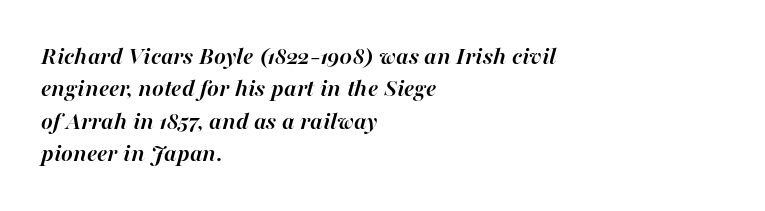
The gaps between neighbouring characters are ordinary and unremarkable. Beneath every word, the page is bare. The characters look thick and weighty, a clear bold. Caption: multi-line text, flush left, ragged right. The leading is moderate, giving the passage an even texture.
